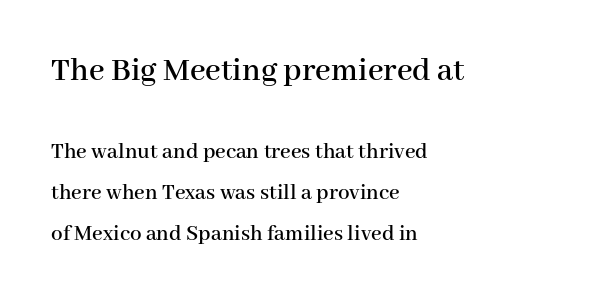
This sample uses a serif face. Descenders are the only things crossing below the line. Larger block? The one above; the one below is distinctly smaller. Spacing between characters is what you'd get straight out of the box.
